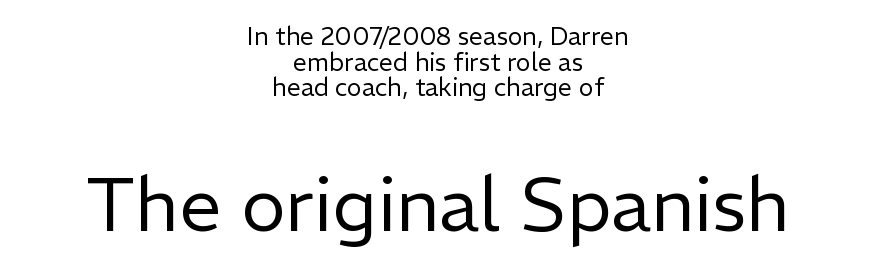
The image shows 75 px regular-weight sans-serif type, upright; set centered, tight line spacing (1.03x), normal letter spacing, not underlined; the second (bottom) block is 3.0x larger; low stroke contrast and a medium x-height.
